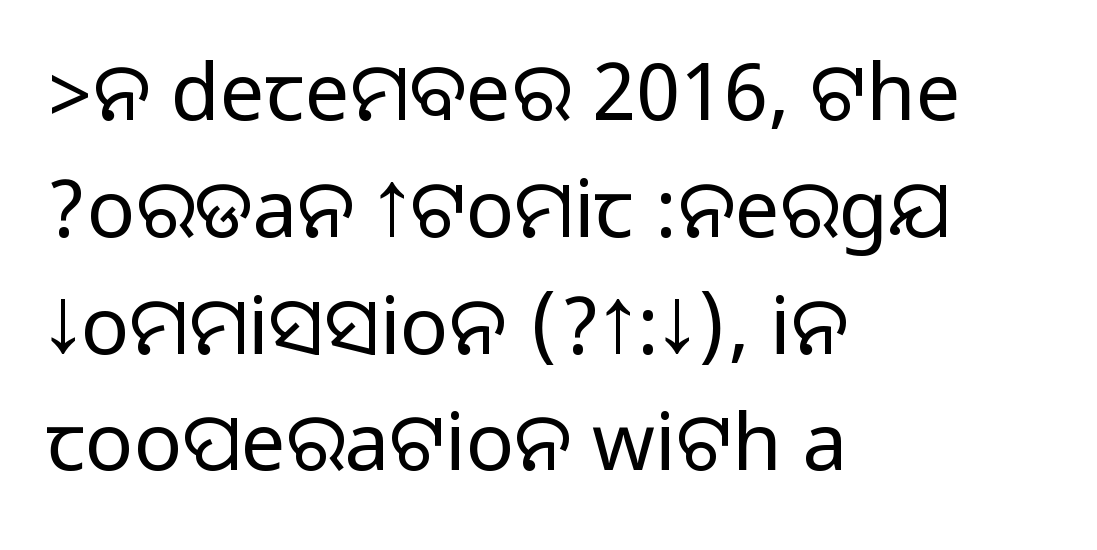
Q: Is the text italic (slanted)? A: No, it is upright.
Q: Is the typeface a serif or a sans-serif typeface? A: Sans-serif.
Q: Is the text underlined? A: No.
Q: How is the paragraph aligned? A: Left-aligned.
Q: Is the spacing between letters normal or unusually wide? A: Normal.
Q: Is the spacing between lines tight, normal or loose? A: Normal.
Q: Width (condensed, normal, or wide)? A: Normal.
Q: Stroke contrast? A: Medium.
Q: Monospaced? A: No.
